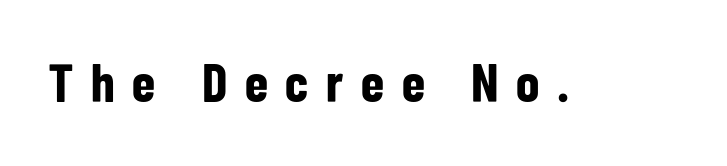
Q: Is the text bold? A: Yes.
Q: Is the text italic (slanted)? A: No, it is upright.
Q: Is the typeface a serif or a sans-serif typeface? A: Sans-serif.
Q: Is the text underlined? A: No.
Q: Is the spacing between letters normal or unusually wide? A: Unusually wide.
Q: Width (condensed, normal, or wide)? A: Condensed.
Q: Stroke contrast? A: Low.
Q: x-height? A: Medium.
Q: Monospaced? A: No.
